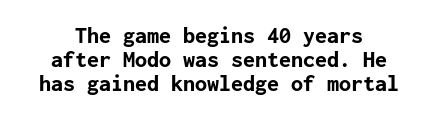
Q: Is the text bold? A: Yes.
Q: Is the text italic (slanted)? A: No, it is upright.
Q: Is the text underlined? A: No.
Q: Is the spacing between letters normal or unusually wide? A: Normal.
Q: Is the spacing between lines tight, normal or loose? A: Tight.
